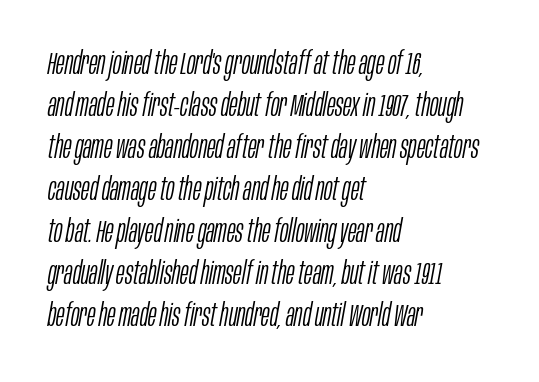
Is this a fixed-width face? No — the glyphs have proportional, varying widths. The typography opts for an oblique posture over an upright one. Caption: multi-line text, flush left, ragged right. The space directly below the letters is spotless.
